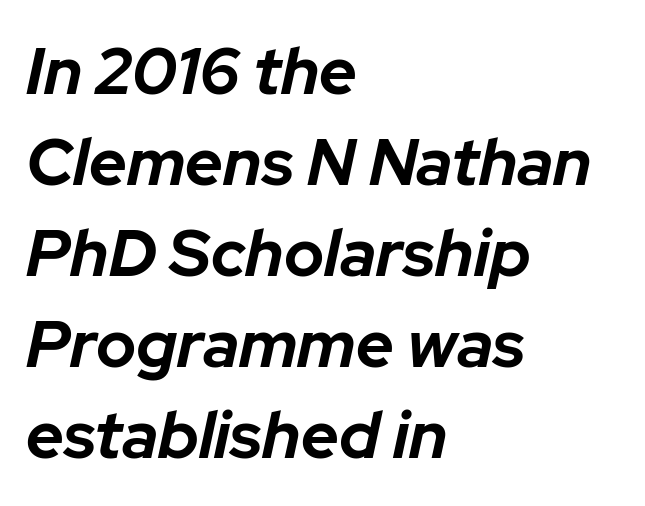
The image shows 66 px bold type, italic (leaning right); set left-aligned, normal line spacing (1.38x), normal letter spacing, not underlined; low stroke contrast and a medium x-height.
